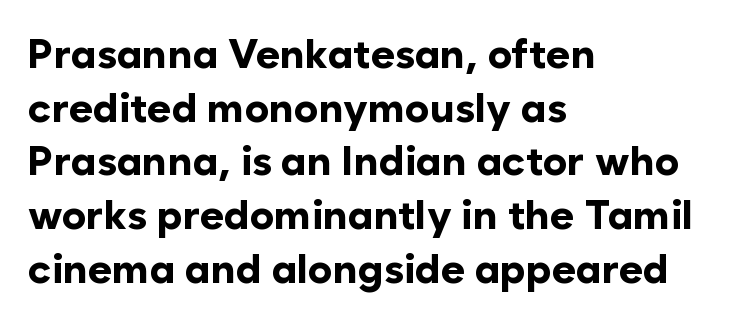
{"serif": "no", "italic": "no", "bold": "yes", "weight": "bold", "width": "normal", "stroke_contrast": "low", "x_height": "medium", "monospaced": "no", "underline": "no", "align": "left", "line_spacing": "normal", "line_spacing_ratio": 1.31, "letter_spacing": "normal", "letter_spacing_em": 0.0, "glyph_px": 41}
